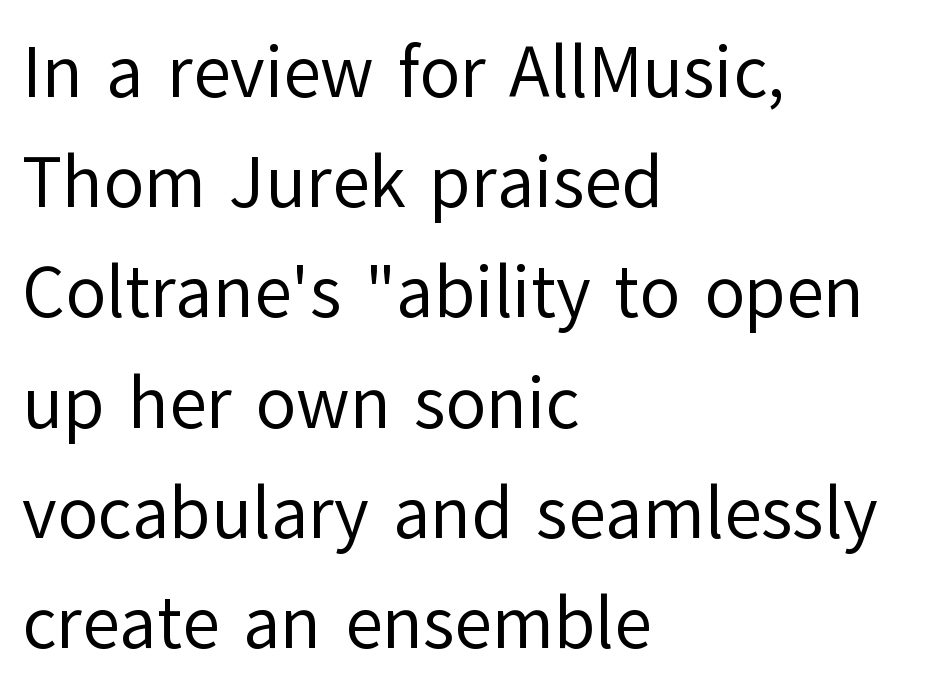
Q: Is the text bold? A: No.
Q: Is the text italic (slanted)? A: No, it is upright.
Q: Is the typeface a serif or a sans-serif typeface? A: Sans-serif.
Q: Is the text underlined? A: No.
Q: How is the paragraph aligned? A: Left-aligned.
Q: Is the spacing between letters normal or unusually wide? A: Normal.
Q: Is the spacing between lines tight, normal or loose? A: Normal.
Q: Width (condensed, normal, or wide)? A: Normal.
Q: Stroke contrast? A: Low.
Q: x-height? A: Medium.
Q: Monospaced? A: No.
